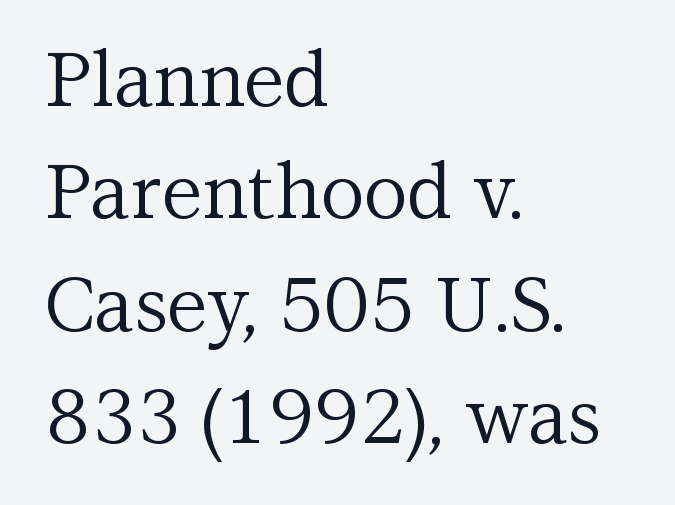
Q: Is the text bold? A: No.
Q: Is the text italic (slanted)? A: No, it is upright.
Q: Is the typeface a serif or a sans-serif typeface? A: Serif.
Q: Is the text underlined? A: No.
Q: How is the paragraph aligned? A: Left-aligned.
Q: Is the spacing between letters normal or unusually wide? A: Normal.
Q: Is the spacing between lines tight, normal or loose? A: Normal.
Q: Width (condensed, normal, or wide)? A: Normal.
Q: Stroke contrast? A: Medium.
Q: x-height? A: Medium.
Q: Monospaced? A: No.
